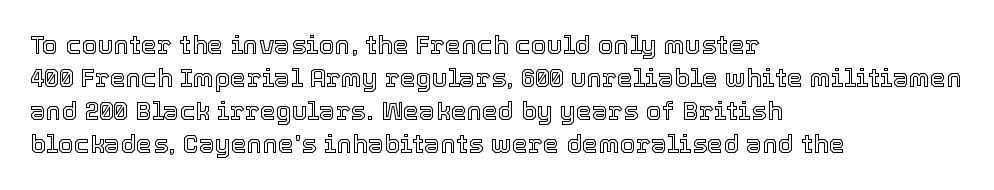
Q: Is the text italic (slanted)? A: No, it is upright.
Q: Is the text underlined? A: No.
Q: How is the paragraph aligned? A: Left-aligned.
Q: Is the spacing between letters normal or unusually wide? A: Normal.
Q: Is the spacing between lines tight, normal or loose? A: Normal.
